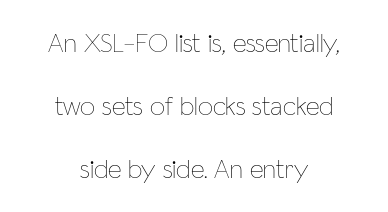
The typesetting does not lean heavy: it is not bold. What's the leading like? Stretched, with rows far apart. These lines stack symmetrically, like a column narrowing and widening about its center. Each word holds together tightly as a unit, with standard inter-letter gaps. Descenders hang freely into open space. The specimen reads as upright at a glance.
